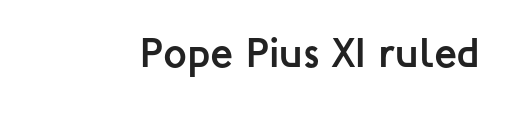
This sample uses a sans-serif face. As a designer I'd log this as weight 700, bold. Students, note that the glyphs here touch the page at normal intervals. Every character sits straight up, as roman type does.
